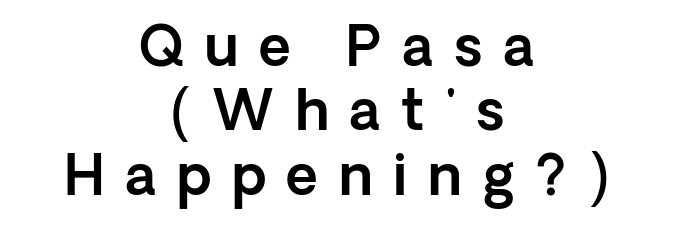
Bare-footed words on every line. Ascenders rise straight up at ninety degrees. In terms of letterform style, serifs are entirely absent. The rag falls on both sides of this text block equally.
